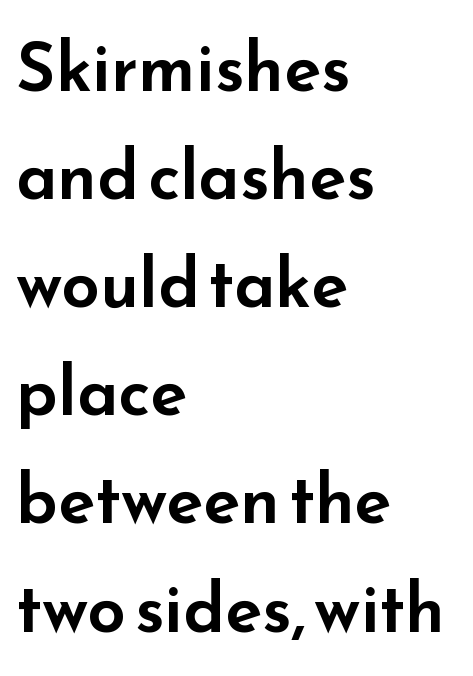
The image shows 68 px wide sans-serif type, upright; set left-aligned, normal line spacing (1.59x), normal letter spacing, not underlined; low stroke contrast and a small x-height.
